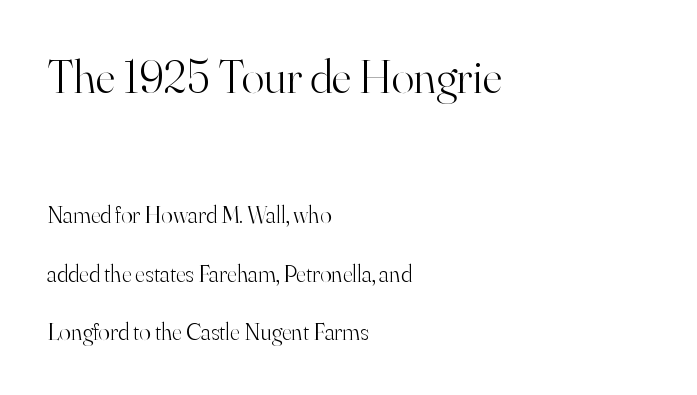
Line spacing here is loose. The tracking reads as untouched default to a designer's eye. The font is comparable to plain body text, perhaps lighter. Do the characters align in a grid? No, the font is proportional. Italic? Not at all — the glyphs are vertical. What kind of face is this? One with serifs.
